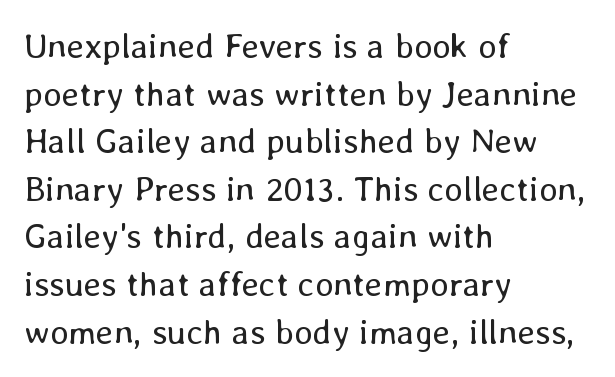
The image shows 35 px regular-weight type, upright; set left-aligned, normal line spacing (1.36x), normal letter spacing, not underlined; low stroke contrast and a medium x-height.
